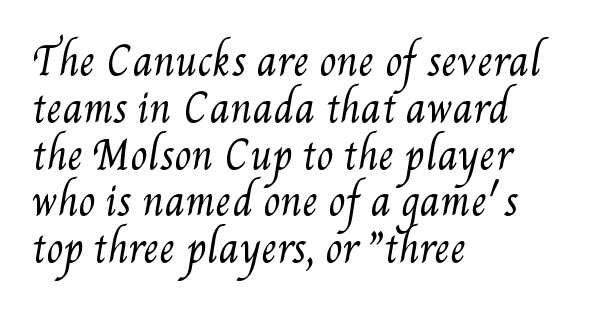
Q: Is the text bold? A: No.
Q: Is the text underlined? A: No.
Q: How is the paragraph aligned? A: Left-aligned.
Q: Is the spacing between letters normal or unusually wide? A: Normal.
Q: Width (condensed, normal, or wide)? A: Condensed.
Q: Stroke contrast? A: Medium.
Q: x-height? A: Small.
Q: Monospaced? A: No.
